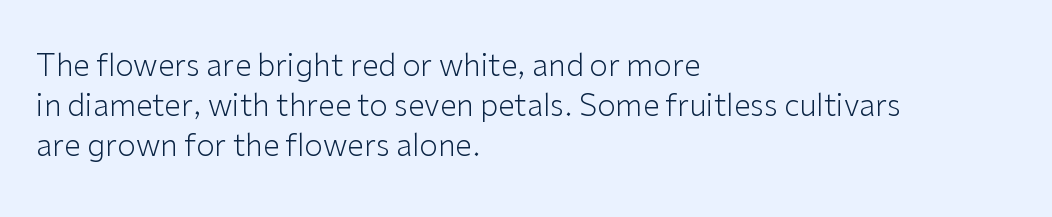
The image shows 30 px light sans-serif type, upright; set left-aligned, normal line spacing (1.34x), normal letter spacing, not underlined; low stroke contrast and a medium x-height.
